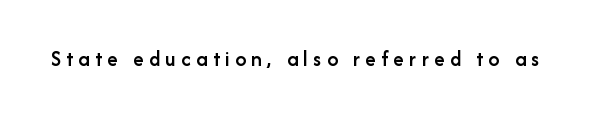
Q: Is the text bold? A: Semi-bold.
Q: Is the text italic (slanted)? A: No, it is upright.
Q: Is the text underlined? A: No.
Q: Is the spacing between letters normal or unusually wide? A: Unusually wide.
